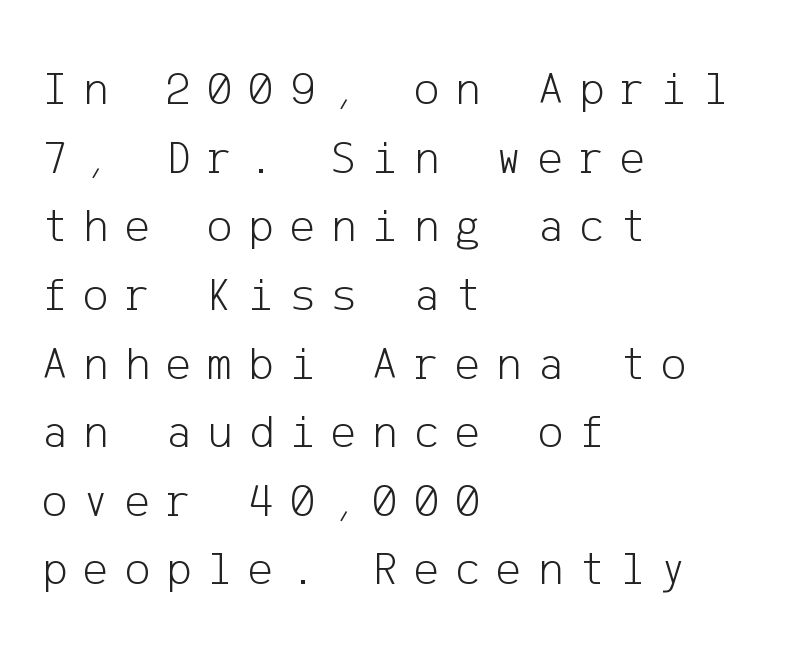
{"serif": "no", "italic": "no", "bold": "no", "weight": "light", "width": "normal", "stroke_contrast": "low", "x_height": "medium", "underline": "no", "align": "left", "line_spacing": "normal", "line_spacing_ratio": 1.43, "letter_spacing": "wide", "letter_spacing_em": 0.33, "glyph_px": 48}
